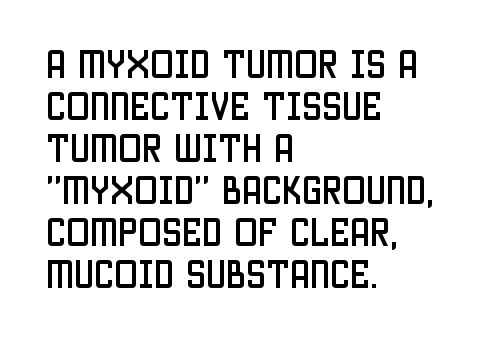
The image shows 32 px condensed sans-serif type, upright; set left-aligned, normal line spacing (1.31x), normal letter spacing, not underlined; low stroke contrast and a large x-height.
